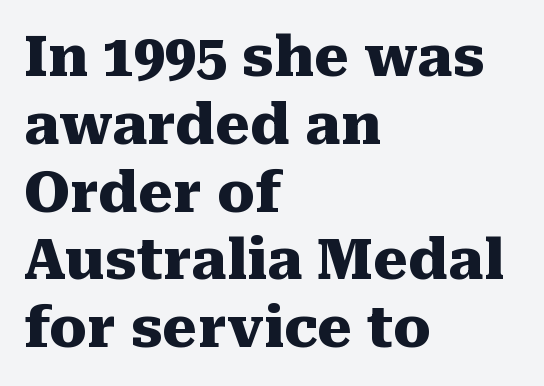
The image shows 56 px heavy serif type, upright; set left-aligned, line spacing 1.21x, normal letter spacing, not underlined; medium stroke contrast and a medium x-height.
